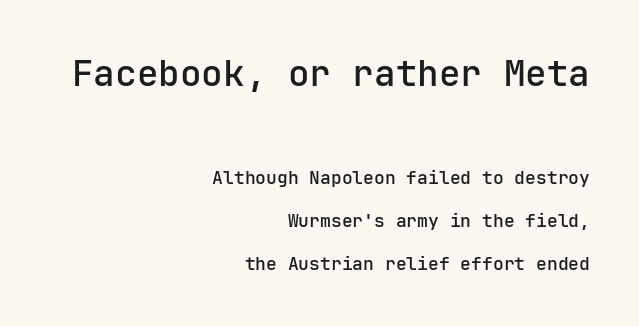
Its strokes are somewhat broadened, the hallmark of semibold type. Interline gaps are noticeably wide in this sample. The gaps between neighbouring characters are ordinary and unremarkable. The type sits square on the baseline with zero lean.
